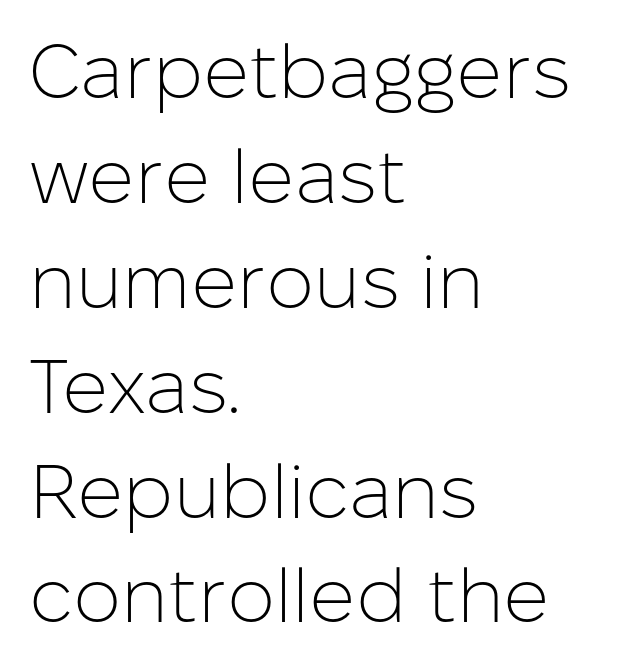
When letters stand straight like this, we call the style roman or upright. Descenders hang freely into open space. Baseline-to-baseline distance is the conventional proportion of letter height. Reading down the block, your eye returns to a fixed left position each line. The face looks like a standard text weight, possibly lighter.
